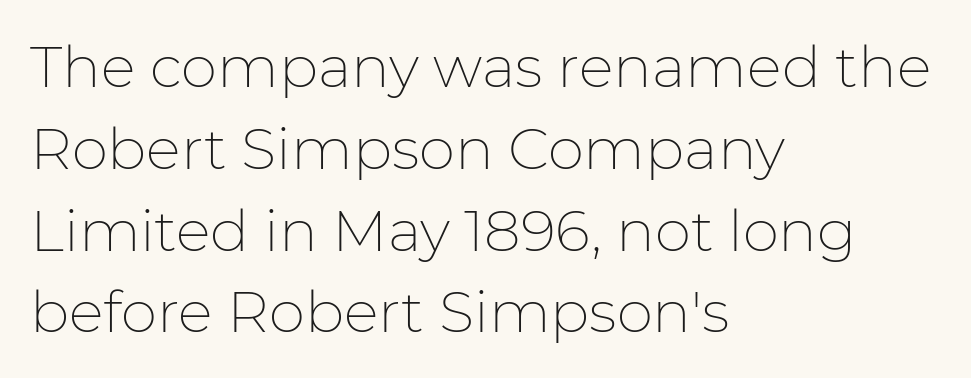
Underline: absent. The typesetter chose a ragged-right arrangement here. The cut favours lightness, reaching ordinary text weight at its darkest. Posture: vertical.
